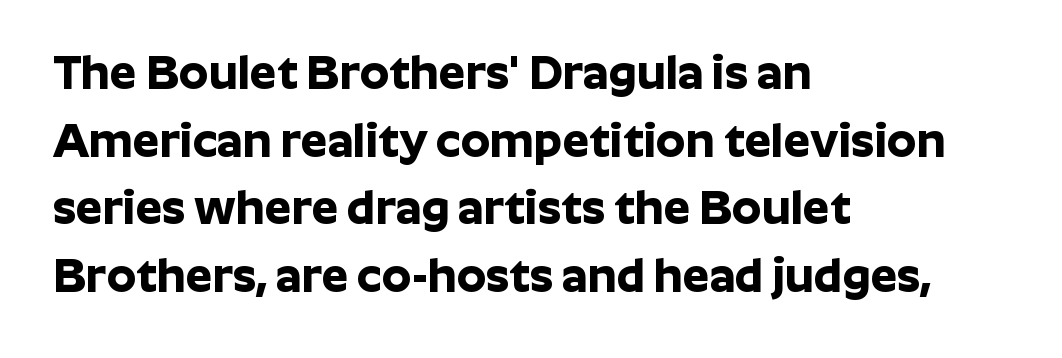
The image shows 47 px bold sans-serif type, upright; set left-aligned, normal line spacing (1.44x), normal letter spacing, not underlined; low stroke contrast and a medium x-height.
